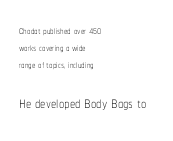
The image shows 21 px text type, upright; set left-aligned, line spacing 1.2x, normal letter spacing, not underlined; the second (bottom) block is 1.5x larger.
